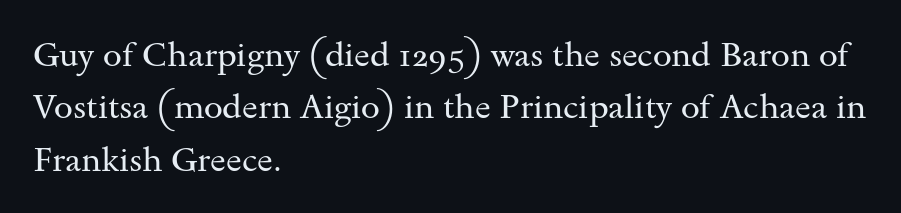
The image shows 34 px regular-weight, wide serif type, upright; set left-aligned, normal line spacing (1.54x), normal letter spacing, not underlined; medium stroke contrast and a small x-height.
